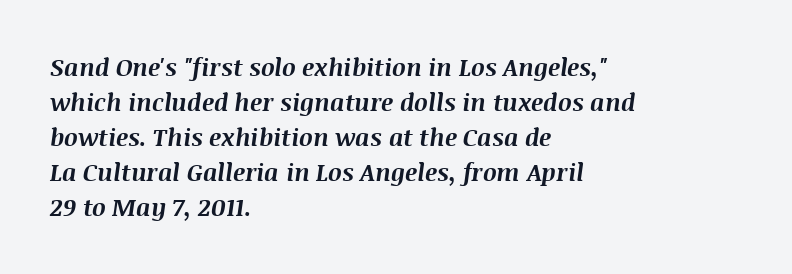
Q: Is the text bold? A: Yes.
Q: Is the text italic (slanted)? A: Yes, it leans right by about 8 degrees.
Q: Is the text underlined? A: No.
Q: How is the paragraph aligned? A: Left-aligned.
Q: Is the spacing between letters normal or unusually wide? A: Normal.
Q: Is the spacing between lines tight, normal or loose? A: Normal.
